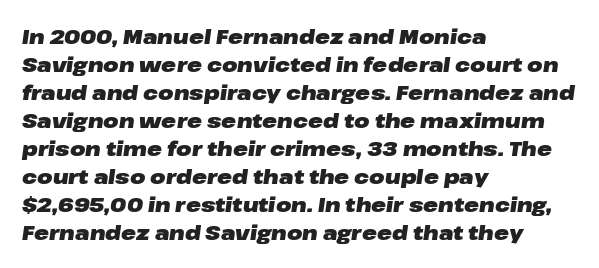
{"italic": "yes", "lean": "right", "slant_degrees": 8, "bold": "yes", "underline": "no", "align": "left", "line_spacing": "normal", "line_spacing_ratio": 1.4, "letter_spacing": "normal", "letter_spacing_em": 0.0, "glyph_px": 20}
